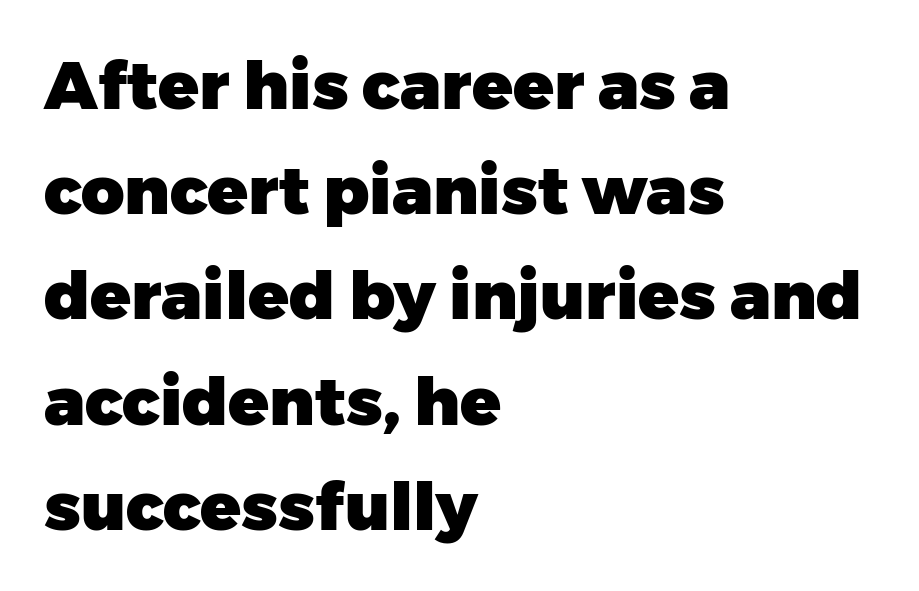
The rendering uses a bold face; every stroke is thick and dark. Tall strokes in this sample are plumb rather than angled. Underlining? Definitely not there. Observe the absence of serifs on each vertical stroke in this sample. You could call the tracking neutral — neither tight nor loose. The lines in this sample share a left origin and differ only in where they stop.
